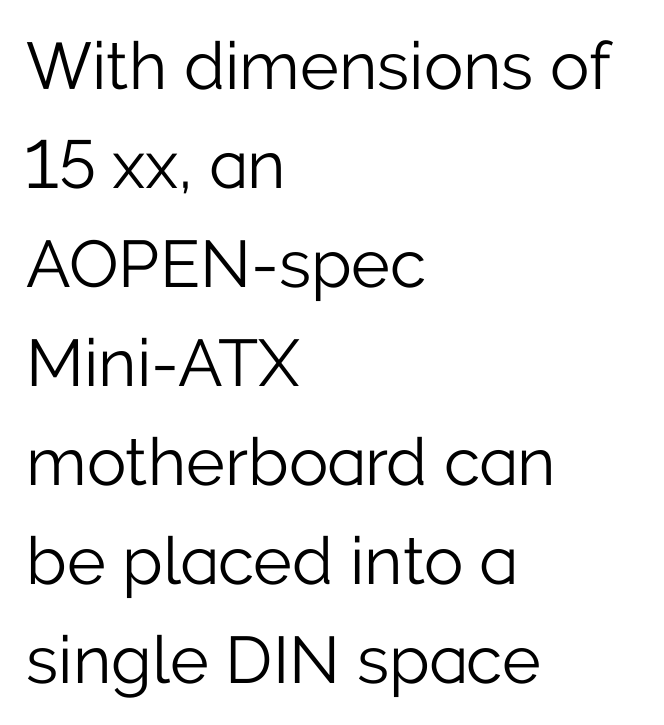
The image shows 66 px light sans-serif type, upright; set left-aligned, normal line spacing (1.5x), normal letter spacing, not underlined; low stroke contrast and a medium x-height.
